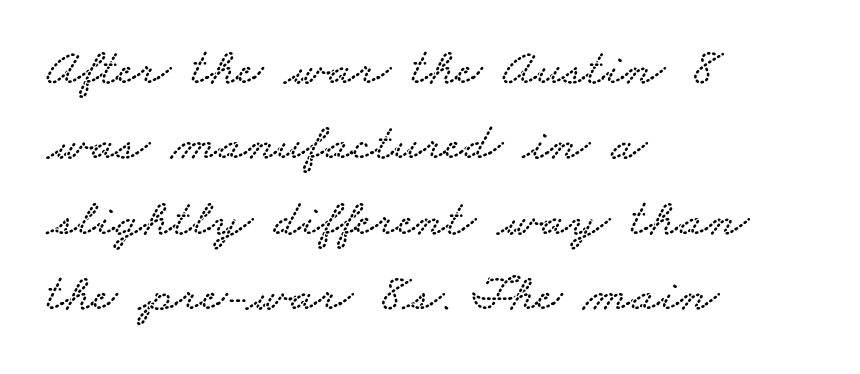
{"serif": "yes", "width": "wide", "stroke_contrast": "low", "x_height": "small", "monospaced": "no", "underline": "no", "align": "left", "line_spacing": "normal", "line_spacing_ratio": 1.42, "letter_spacing": "normal", "letter_spacing_em": 0.0, "glyph_px": 53}
